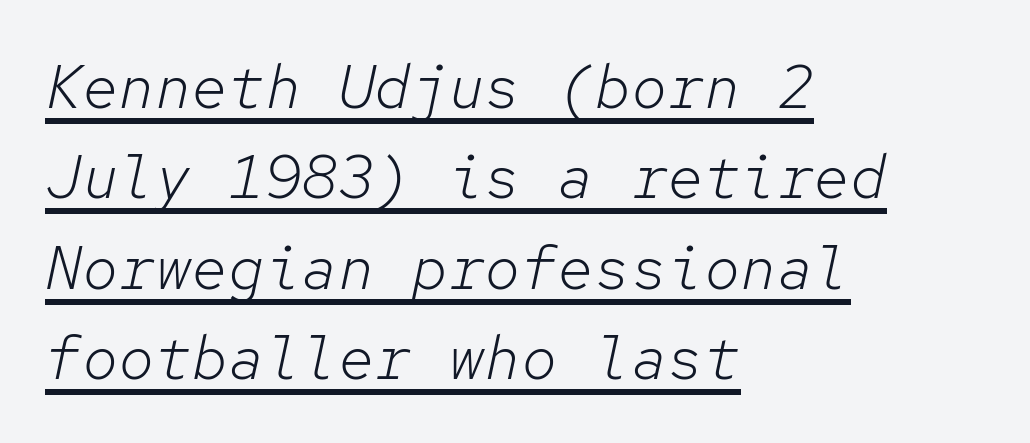
Q: Is the text bold? A: No.
Q: Is the text italic (slanted)? A: Yes, it leans right by about 12 degrees.
Q: Is the text underlined? A: Yes.
Q: How is the paragraph aligned? A: Left-aligned.
Q: Is the spacing between letters normal or unusually wide? A: Normal.
Q: Is the spacing between lines tight, normal or loose? A: Normal.
Q: Width (condensed, normal, or wide)? A: Normal.
Q: Stroke contrast? A: Low.
Q: x-height? A: Medium.
Q: Monospaced? A: Yes.
